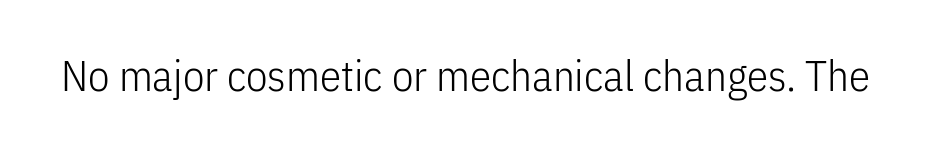
Q: Is the text bold? A: No.
Q: Is the text italic (slanted)? A: No, it is upright.
Q: Is the typeface a serif or a sans-serif typeface? A: Sans-serif.
Q: Is the text underlined? A: No.
Q: Is the spacing between letters normal or unusually wide? A: Normal.
Q: Width (condensed, normal, or wide)? A: Condensed.
Q: Stroke contrast? A: Low.
Q: x-height? A: Medium.
Q: Monospaced? A: No.
